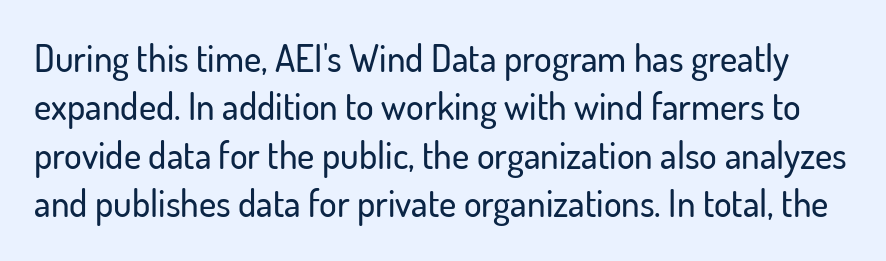
The typography opts for an upright posture over an oblique one. Any mark beneath the type? The region is blank. These lines are composed in type without serifs. Line spacing here is normal. The rendering uses natural spacing where letterforms have individual widths.
